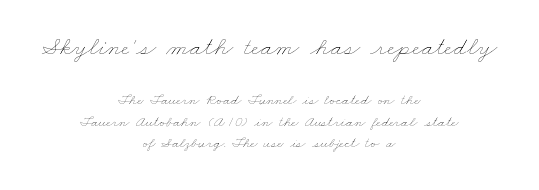
Q: Is the text bold? A: No.
Q: Is the text underlined? A: No.
Q: How is the paragraph aligned? A: Centered.
Q: Is the spacing between letters normal or unusually wide? A: Normal.
Q: Is the spacing between lines tight, normal or loose? A: Normal.
Q: Which block of text is set in a larger size, the first (top) or the second (bottom)? A: The first (top) one.
